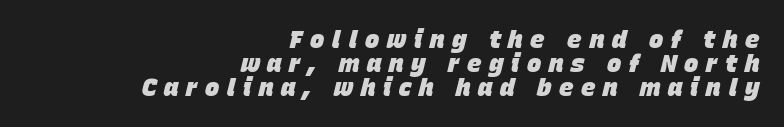
Tracking here is generous; glyphs stand well apart from one another. Reading down the block, your eye finds every line finishing at a fixed right position. The letters are slanted; this is an italic face. Descenders are the only things crossing below the line. How would I describe the line gaps? Narrow and economical. Caption: bold face, heavy strokes.
